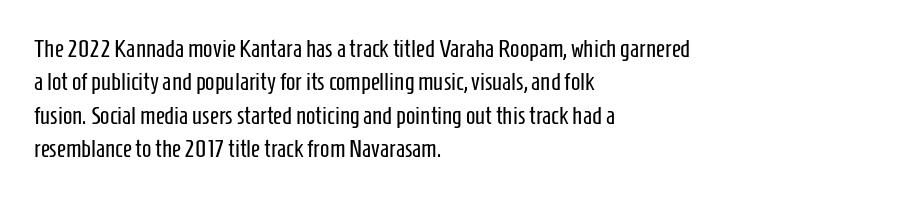
{"italic": "no", "bold": "no", "underline": "no", "align": "left", "line_spacing": "normal", "line_spacing_ratio": 1.34, "letter_spacing": "normal", "letter_spacing_em": 0.0, "glyph_px": 25}
